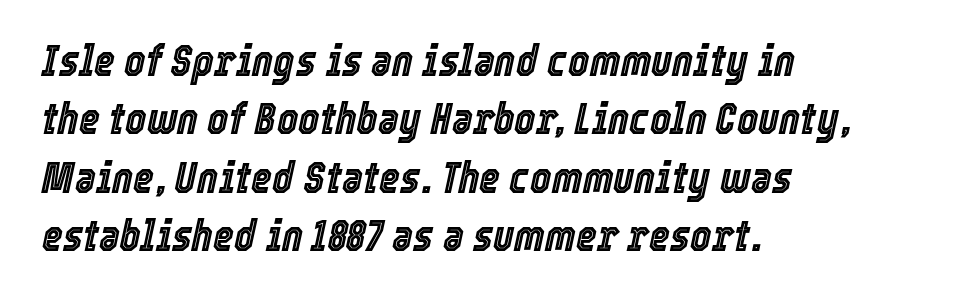
{"italic": "yes", "lean": "right", "slant_degrees": 12, "width": "condensed", "x_height": "medium", "monospaced": "no", "underline": "no", "align": "left", "line_spacing": "normal", "line_spacing_ratio": 1.3, "letter_spacing": "normal", "letter_spacing_em": 0.0, "glyph_px": 45}
